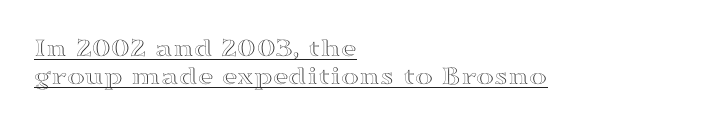
{"italic": "no", "underline": "yes", "align": "left", "line_spacing": "tight", "line_spacing_ratio": 1.04, "letter_spacing": "normal", "letter_spacing_em": 0.0, "glyph_px": 27}
